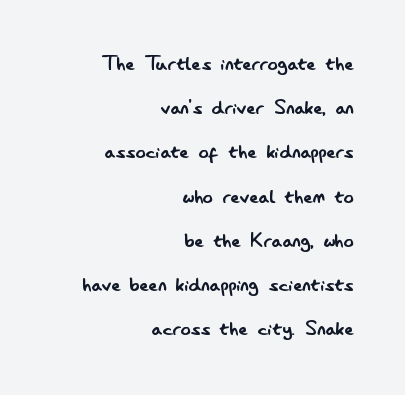
{"italic": "no", "bold": "no", "underline": "no", "align": "right", "line_spacing_ratio": 1.77, "letter_spacing": "normal", "letter_spacing_em": 0.0, "glyph_px": 25}
